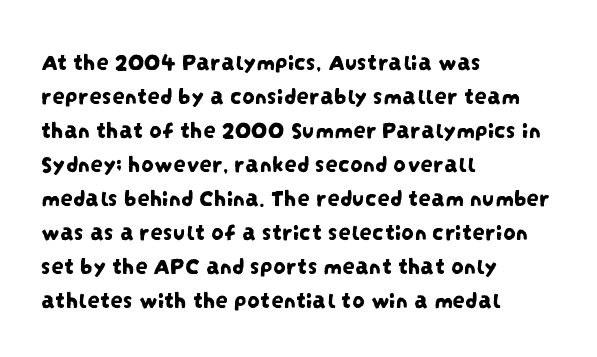
Q: Is the text underlined? A: No.
Q: How is the paragraph aligned? A: Left-aligned.
Q: Is the spacing between letters normal or unusually wide? A: Normal.
Q: Is the spacing between lines tight, normal or loose? A: Normal.
